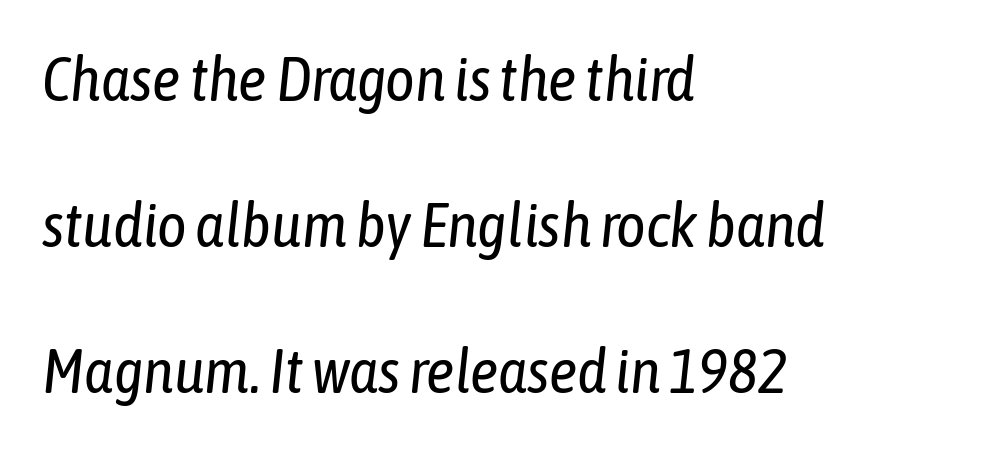
The image shows 63 px regular-weight, condensed type, italic (leaning right); set left-aligned, loose line spacing (2.32x), normal letter spacing, not underlined; low stroke contrast and a medium x-height.
